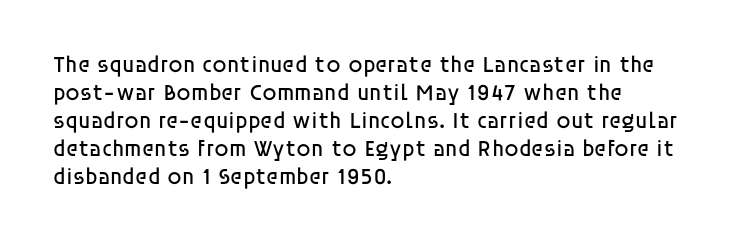
Q: Is the text bold? A: No.
Q: Is the text italic (slanted)? A: No, it is upright.
Q: Is the text underlined? A: No.
Q: How is the paragraph aligned? A: Left-aligned.
Q: Is the spacing between letters normal or unusually wide? A: Normal.
